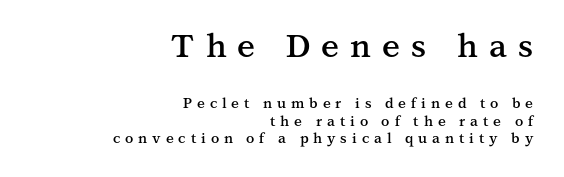
Each letter keeps its own natural width here, so spacing adapts to shape. Words float on clear page, feet unadorned. Unlike italic type, these characters show no tilt at all. Unlike a clean sans, this face finishes its strokes with serifs. Stems and bowls a touch heavier than normal — semibold. Right-aligned paragraph, ragged on the left.
